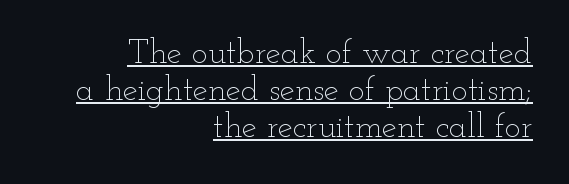
Q: Is the text bold? A: No.
Q: Is the text italic (slanted)? A: No, it is upright.
Q: Is the text underlined? A: Yes.
Q: How is the paragraph aligned? A: Right-aligned.
Q: Is the spacing between letters normal or unusually wide? A: Normal.
Q: Is the spacing between lines tight, normal or loose? A: Tight.
Q: Width (condensed, normal, or wide)? A: Wide.
Q: Stroke contrast? A: Low.
Q: x-height? A: Small.
Q: Monospaced? A: No.
